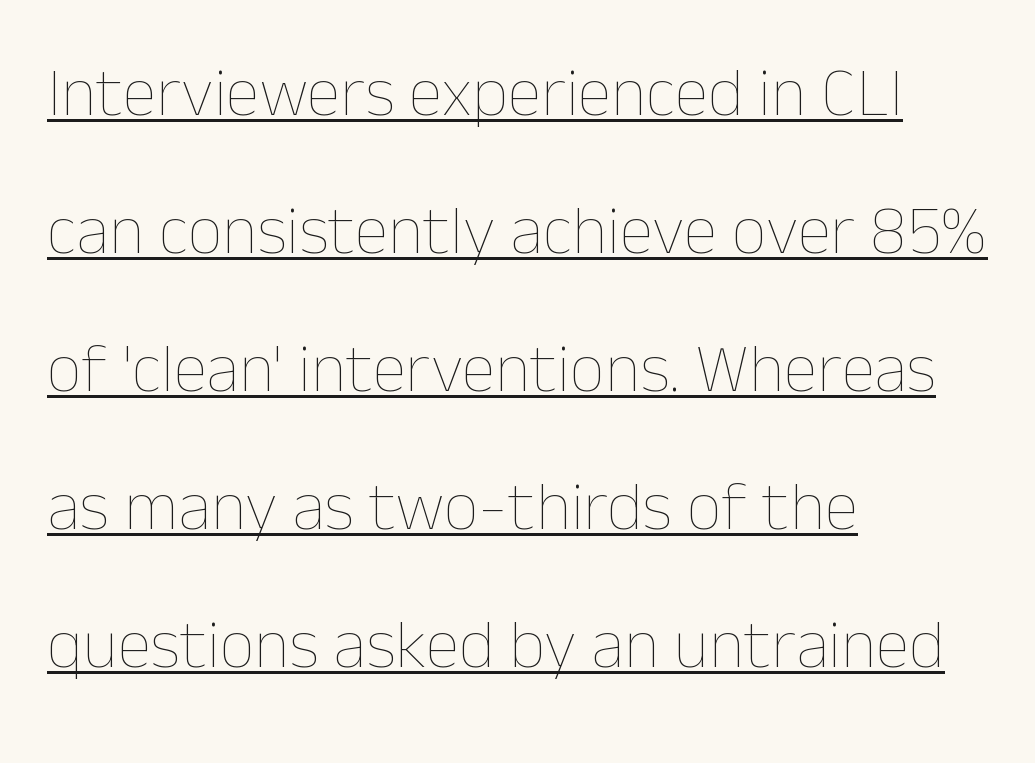
Q: Is the text bold? A: No.
Q: Is the text italic (slanted)? A: No, it is upright.
Q: Is the text underlined? A: Yes.
Q: How is the paragraph aligned? A: Left-aligned.
Q: Is the spacing between letters normal or unusually wide? A: Normal.
Q: Is the spacing between lines tight, normal or loose? A: Loose.
Q: Width (condensed, normal, or wide)? A: Normal.
Q: Stroke contrast? A: Low.
Q: x-height? A: Medium.
Q: Monospaced? A: No.
